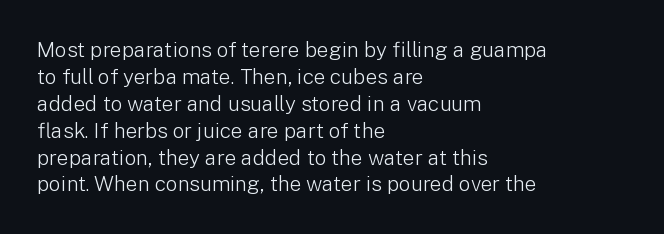
Q: Is the text bold? A: No.
Q: Is the text italic (slanted)? A: No, it is upright.
Q: Is the text underlined? A: No.
Q: How is the paragraph aligned? A: Left-aligned.
Q: Is the spacing between letters normal or unusually wide? A: Normal.
Q: Is the spacing between lines tight, normal or loose? A: Normal.
